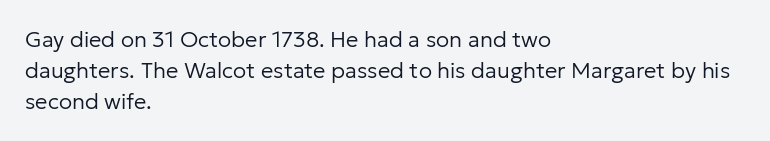
{"italic": "no", "bold": "no", "underline": "no", "align": "left", "line_spacing": "normal", "line_spacing_ratio": 1.4, "letter_spacing": "normal", "letter_spacing_em": 0.0, "glyph_px": 22}
